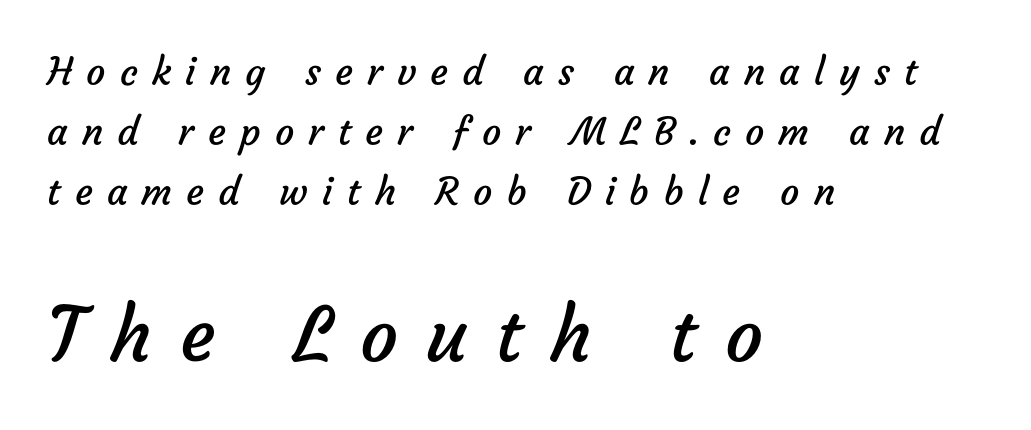
Q: Is the text bold? A: No.
Q: Is the typeface a serif or a sans-serif typeface? A: Sans-serif.
Q: Is the text underlined? A: No.
Q: How is the paragraph aligned? A: Left-aligned.
Q: Is the spacing between letters normal or unusually wide? A: Unusually wide.
Q: Is the spacing between lines tight, normal or loose? A: Normal.
Q: Which block of text is set in a larger size, the first (top) or the second (bottom)? A: The second (bottom) one.
Q: Width (condensed, normal, or wide)? A: Normal.
Q: Stroke contrast? A: Low.
Q: x-height? A: Medium.
Q: Monospaced? A: No.
